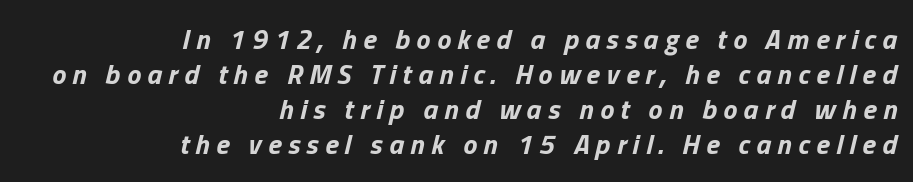
The image shows 28 px bold type, italic (leaning right); set right-aligned, normal line spacing (1.25x), unusually wide letter spacing (+0.23 em), not underlined; low stroke contrast and a medium x-height.
